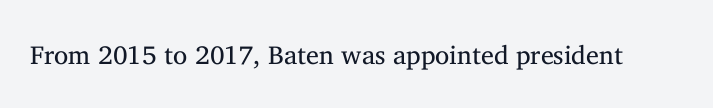
{"italic": "no", "bold": "no", "underline": "no", "letter_spacing": "normal", "letter_spacing_em": 0.0, "glyph_px": 26}
